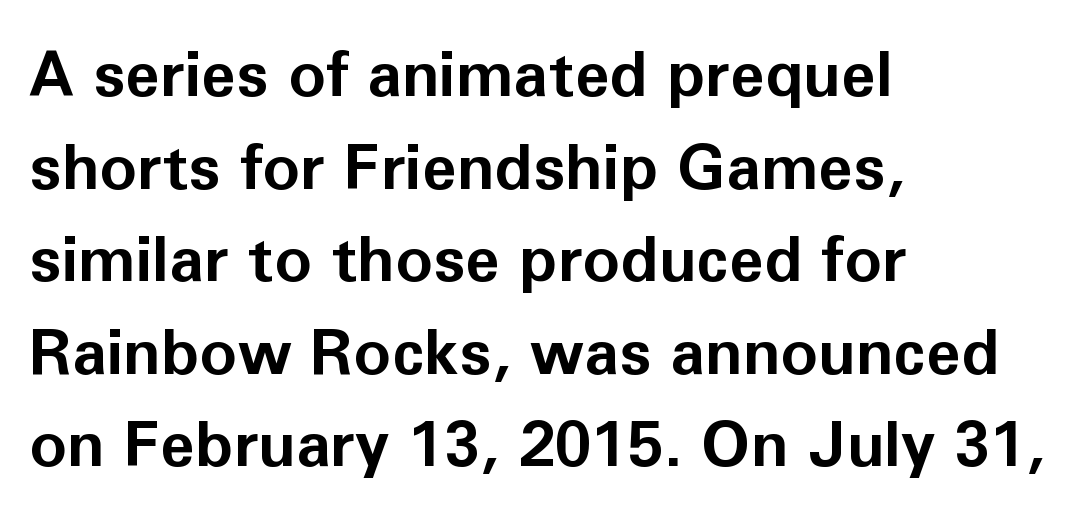
Does the leading feel generous? No, just average. The lettering stays uniformly vertical, giving the passage a roman look. Spacing verdict: proportional, widths tailored to each character. The typeface chosen for these lines omits serifs. The typesetter chose a ragged-right arrangement here. Compared with typical body copy, the letter spacing here is the same.
